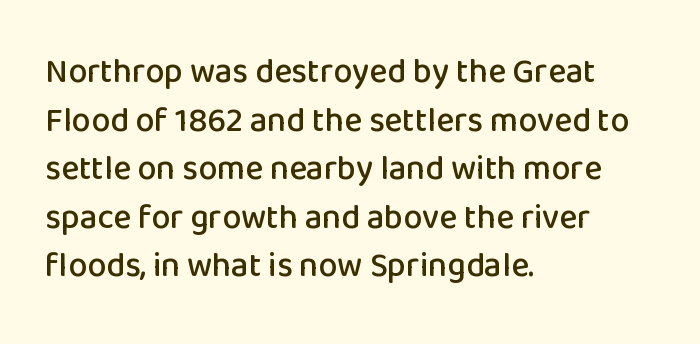
{"serif": "no", "italic": "no", "width": "normal", "stroke_contrast": "low", "x_height": "medium", "monospaced": "no", "underline": "no", "align": "left", "line_spacing": "normal", "line_spacing_ratio": 1.43, "letter_spacing": "normal", "letter_spacing_em": 0.0, "glyph_px": 34}
